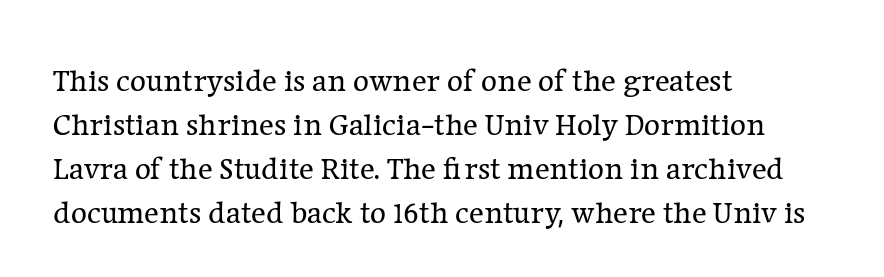
The image shows 31 px regular-weight serif type, upright; set left-aligned, normal line spacing (1.42x), normal letter spacing, not underlined; low stroke contrast and a medium x-height.
